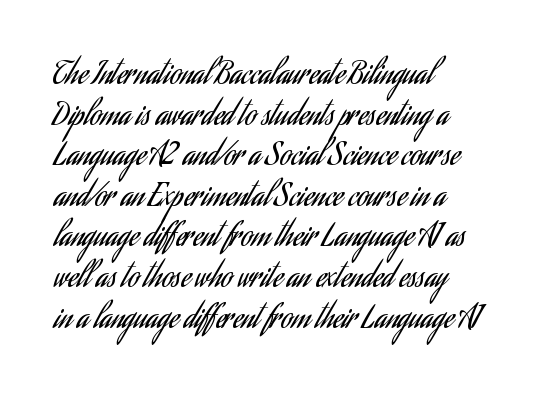
In CSS terms this would be text-align: left. This sample uses plain, unmodified letter spacing. Stroke thickness stays within the range of a standard reading face or lighter. Bare-footed words on every line.
